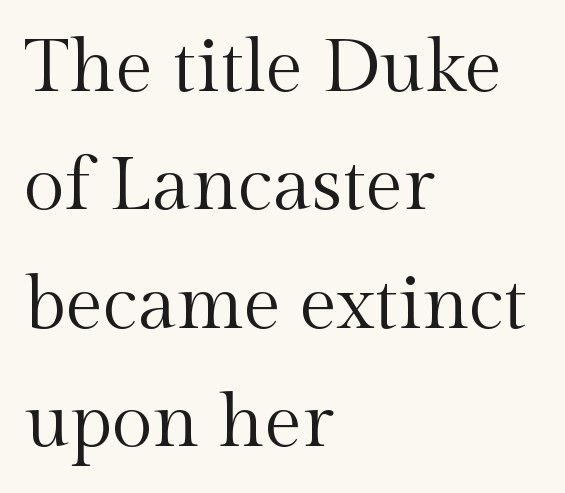
The space directly below the letters is spotless. Observe the serifs anchoring each vertical stroke in this sample. Weight: not bold — regular or lighter. Students, observe: this is what conventionally led text looks like. Is the letter spacing exaggerated? No — it looks like the ordinary default.
